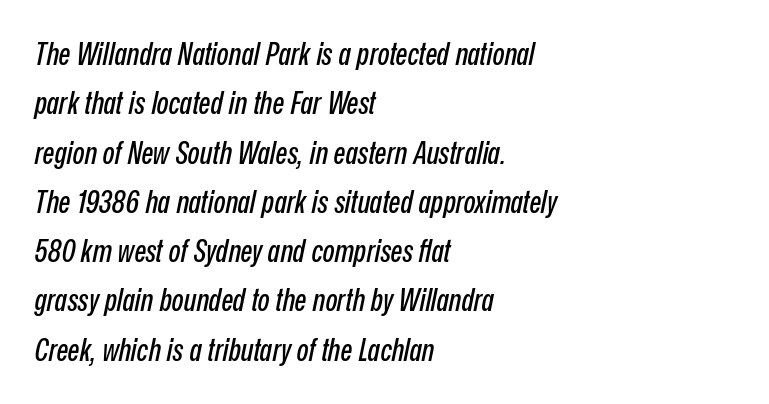
The image shows 31 px condensed type, italic (leaning right); set left-aligned, normal line spacing (1.59x), normal letter spacing, not underlined; low stroke contrast and a medium x-height.
